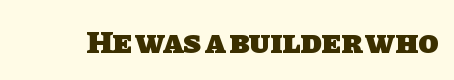
The image shows 33 px heavy sans-serif type; set normal letter spacing, not underlined; low stroke contrast and a large x-height.
